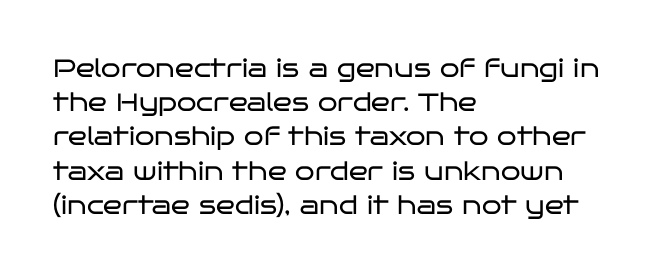
The area under the type is left untouched. A roman cut, with each character standing at attention. Observe the ordinary spacing: letters are neighbours, not strangers. Notice how the passage keeps a crisp vertical edge on the left only.
